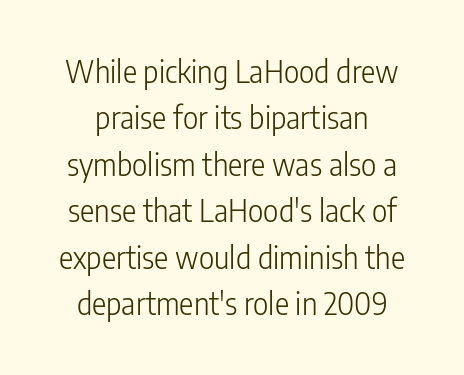
{"serif": "no", "italic": "no", "bold": "no", "weight": "light", "width": "condensed", "stroke_contrast": "low", "x_height": "medium", "monospaced": "no", "underline": "no", "line_spacing": "normal", "line_spacing_ratio": 1.55, "letter_spacing": "normal", "letter_spacing_em": 0.0, "glyph_px": 30}
